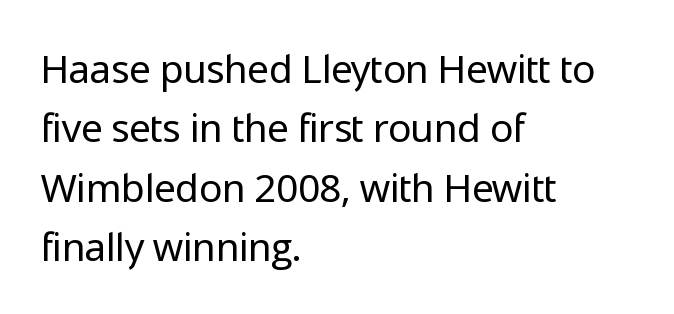
Letters have the restrained weight of plain body copy at most. Grotesque or geometric, the face here clearly has no serifs. Think of a printed novel: that variable character pitch is what you see here. This is roman type, the default non-slanted kind.
